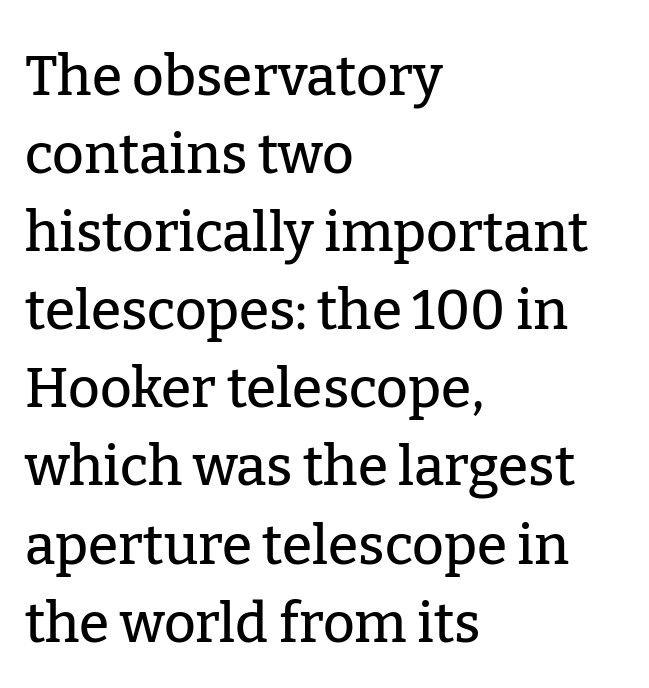
There is no visible air inserted between adjacent glyphs. Typographically, this falls in the serif category. Nope, not italic — everything's standing straight. If you drew a ruler down the left edge, every line would touch it. Honestly, the row spacing looks completely unremarkable.
